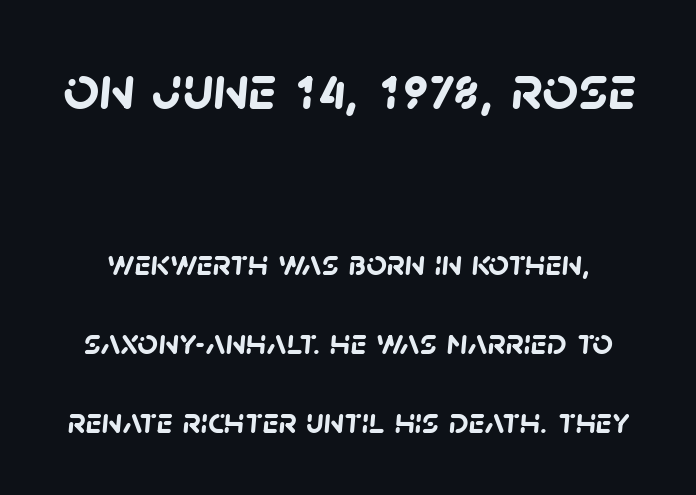
{"serif": "no", "bold": "yes", "weight": "semibold", "width": "normal", "stroke_contrast": "low", "x_height": "large", "monospaced": "no", "underline": "no", "line_spacing": "loose", "line_spacing_ratio": 2.2, "letter_spacing": "normal", "letter_spacing_em": 0.0, "larger_block": "first", "size_ratio": 1.75, "glyph_px": 63}
